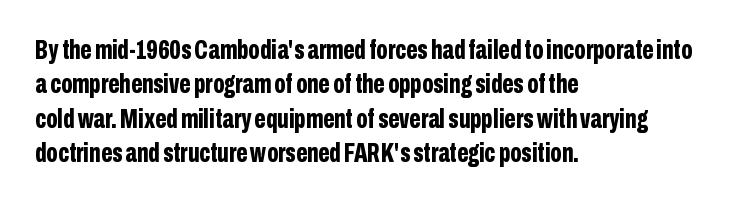
Q: Is the text bold? A: Yes.
Q: Is the text italic (slanted)? A: No, it is upright.
Q: Is the text underlined? A: No.
Q: How is the paragraph aligned? A: Left-aligned.
Q: Is the spacing between letters normal or unusually wide? A: Normal.
Q: Is the spacing between lines tight, normal or loose? A: Normal.
